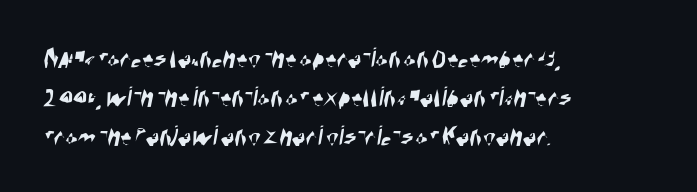
The passage shown is not underscored anywhere. The typeface chosen for these lines omits serifs. Tracking value appears to be zero — textbook default spacing. Students, observe: this is what conventionally led text looks like. The compositor pushed each line to the left boundary. A typesetter would call this proportional, since set widths differ per character.
